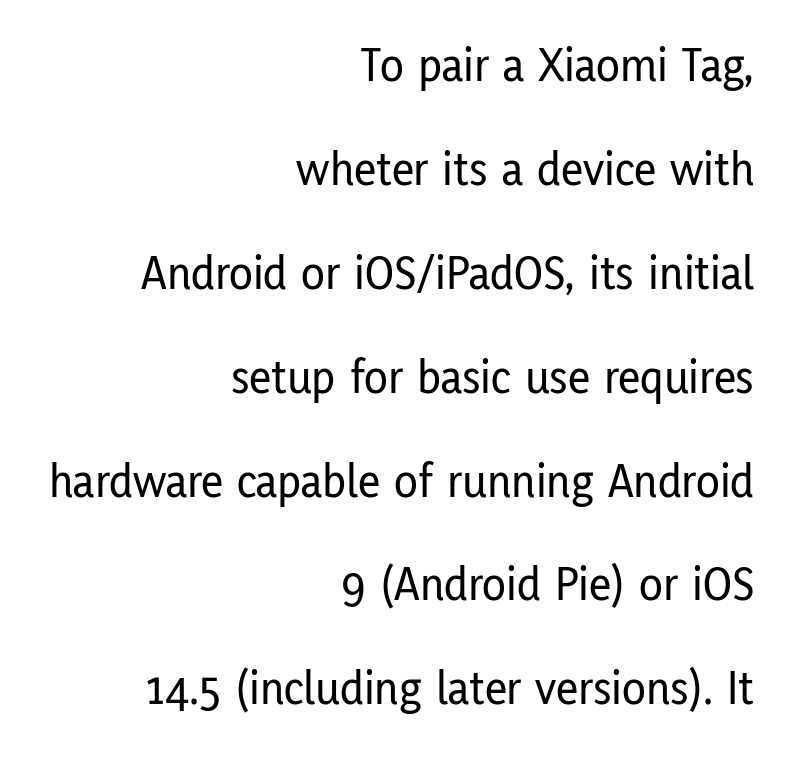
It's the straight-up-and-down kind of type. A flush-right, rag-left setting is used for this passage. Stroke terminals: plain, sans-serif. Nobody touched the tracking dial on this one. You could not count columns in this text — the font is proportionally spaced. Summary of vertical rhythm: relaxed, with wide interline spacing.
